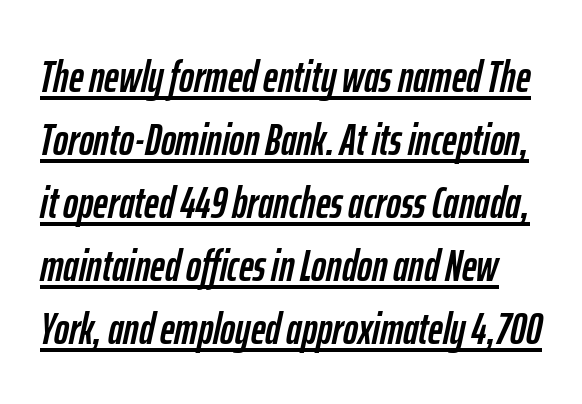
{"italic": "yes", "lean": "right", "slant_degrees": 12, "width": "condensed", "stroke_contrast": "low", "x_height": "medium", "monospaced": "no", "underline": "yes", "line_spacing": "normal", "line_spacing_ratio": 1.4, "letter_spacing": "normal", "letter_spacing_em": 0.0, "glyph_px": 45}
